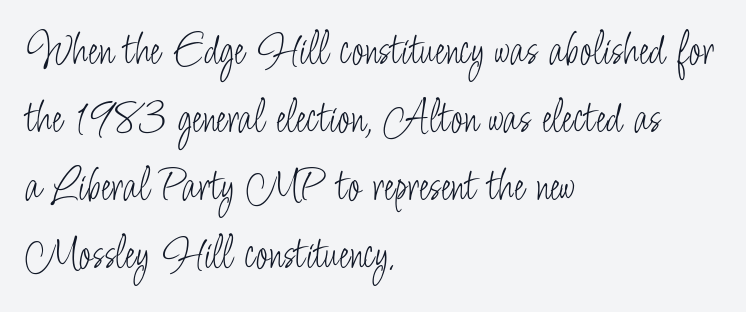
The image shows 47 px light, condensed sans-serif type; set left-aligned, normal line spacing (1.45x), normal letter spacing, not underlined; low stroke contrast and a small x-height.
